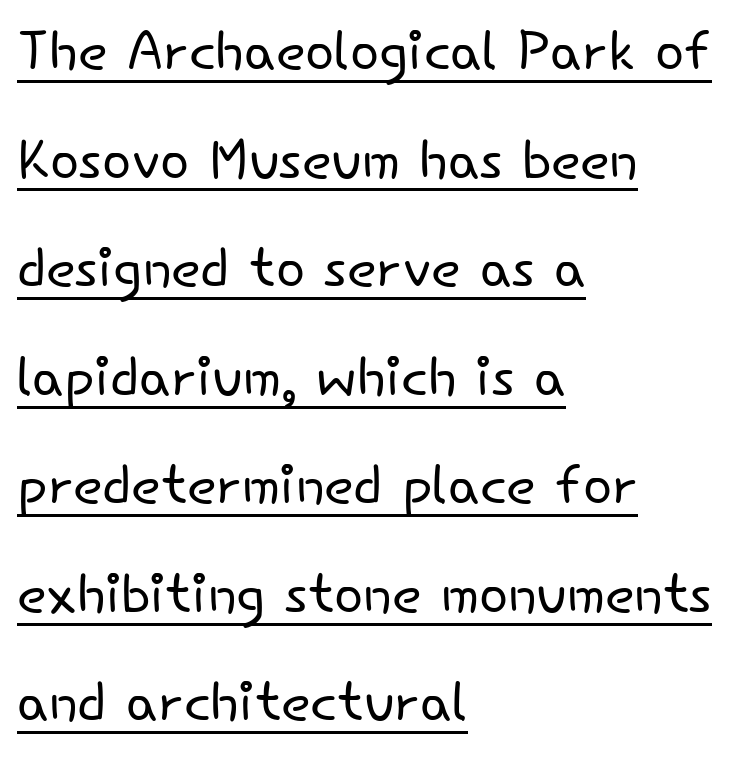
{"serif": "no", "italic": "no", "bold": "no", "weight": "light", "width": "normal", "stroke_contrast": "low", "x_height": "small", "monospaced": "no", "underline": "yes", "align": "left", "line_spacing": "normal", "line_spacing_ratio": 1.41, "letter_spacing": "normal", "letter_spacing_em": 0.0, "glyph_px": 77}
